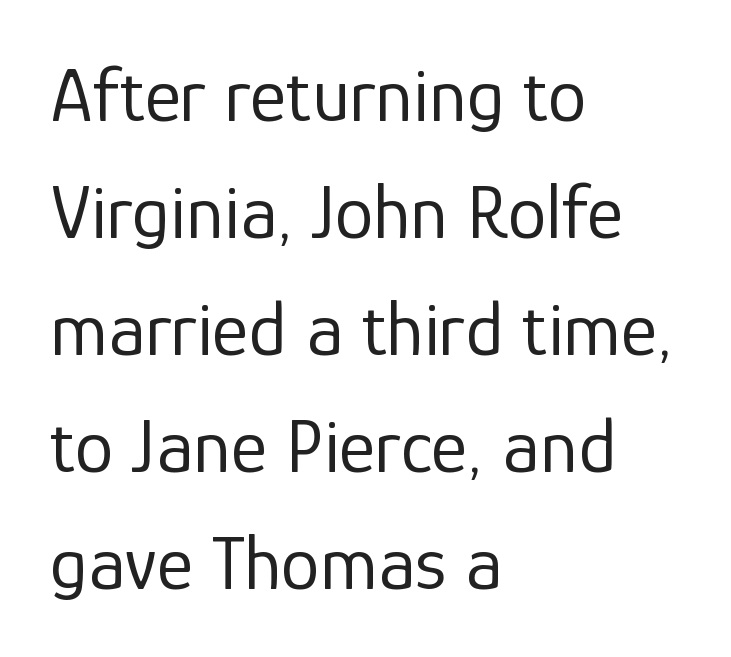
Q: Is the text bold? A: No.
Q: Is the text italic (slanted)? A: No, it is upright.
Q: Is the typeface a serif or a sans-serif typeface? A: Sans-serif.
Q: Is the text underlined? A: No.
Q: How is the paragraph aligned? A: Left-aligned.
Q: Is the spacing between letters normal or unusually wide? A: Normal.
Q: Is the spacing between lines tight, normal or loose? A: Normal.
Q: Width (condensed, normal, or wide)? A: Normal.
Q: Stroke contrast? A: Low.
Q: x-height? A: Medium.
Q: Monospaced? A: No.
